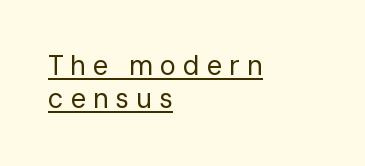
The image shows 27 px text type, upright; set left-aligned, line spacing 1.23x, unusually wide letter spacing (+0.26 em), underlined.
